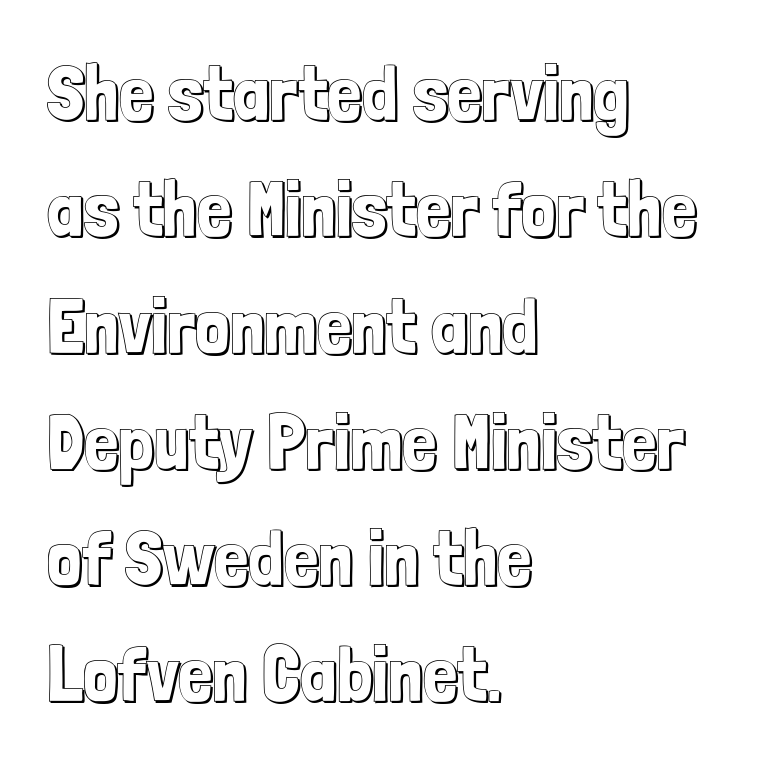
Q: Is the text italic (slanted)? A: No, it is upright.
Q: Is the text underlined? A: No.
Q: How is the paragraph aligned? A: Left-aligned.
Q: Is the spacing between letters normal or unusually wide? A: Normal.
Q: Is the spacing between lines tight, normal or loose? A: Normal.
Q: Width (condensed, normal, or wide)? A: Condensed.
Q: x-height? A: Medium.
Q: Monospaced? A: No.
